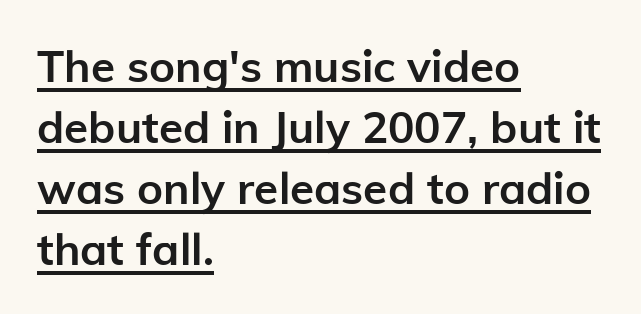
{"serif": "no", "italic": "no", "bold": "yes", "weight": "semibold", "width": "normal", "stroke_contrast": "low", "x_height": "medium", "monospaced": "no", "underline": "yes", "align": "left", "line_spacing": "normal", "line_spacing_ratio": 1.39, "letter_spacing": "normal", "letter_spacing_em": 0.0, "glyph_px": 44}
